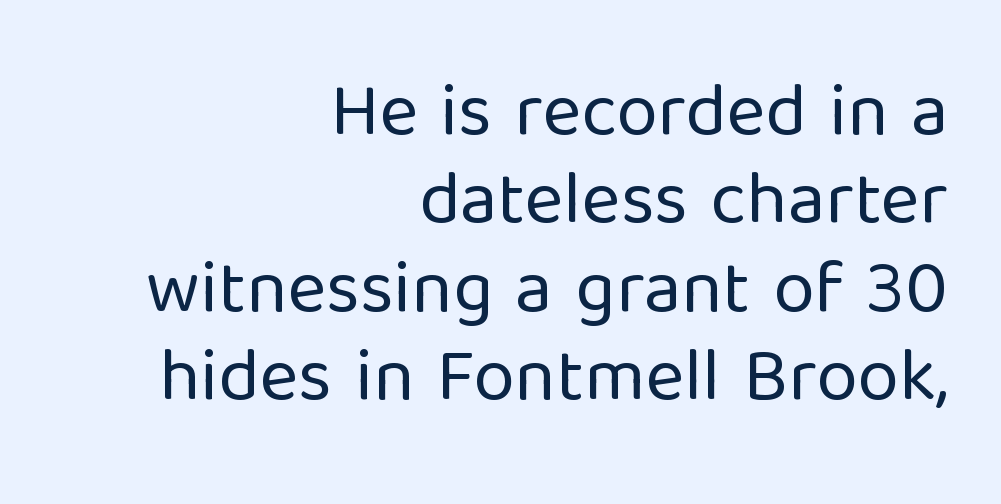
{"serif": "no", "italic": "no", "bold": "no", "weight": "regular", "width": "normal", "stroke_contrast": "low", "x_height": "medium", "monospaced": "no", "underline": "no", "align": "right", "line_spacing_ratio": 1.18, "letter_spacing": "normal", "letter_spacing_em": 0.0, "glyph_px": 75}
